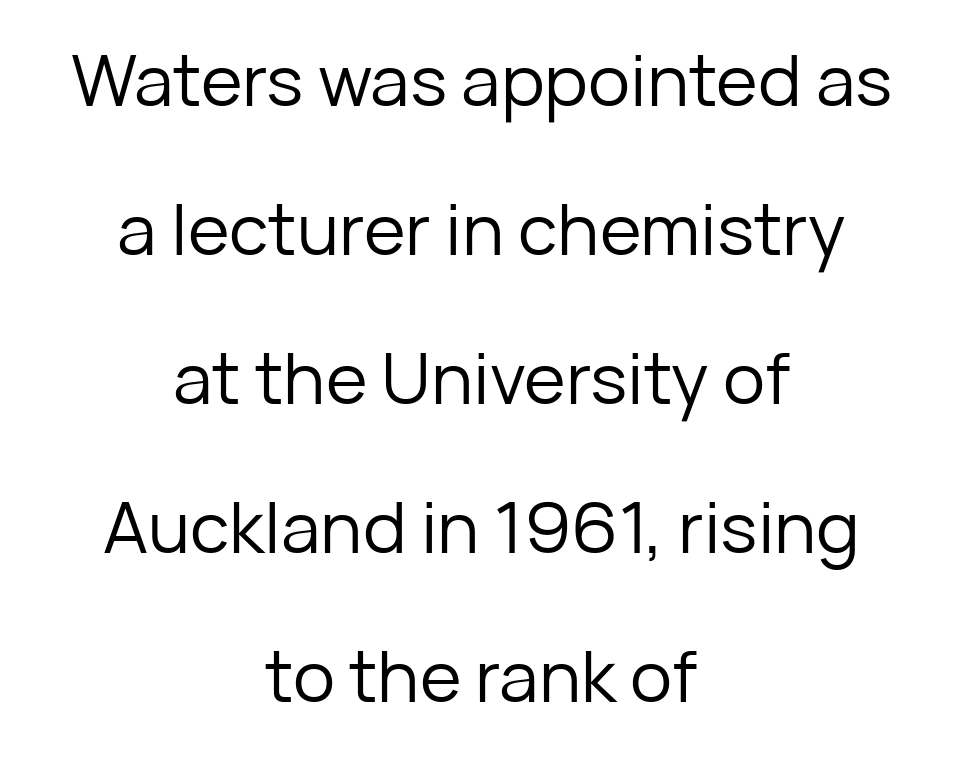
The rendering keeps characters at their native spacing. This sample is center-justified, so both line endings float freely. You could not count columns in this text — the font is proportionally spaced. This is roman type, the default non-slanted kind. The words here are not underlined.
